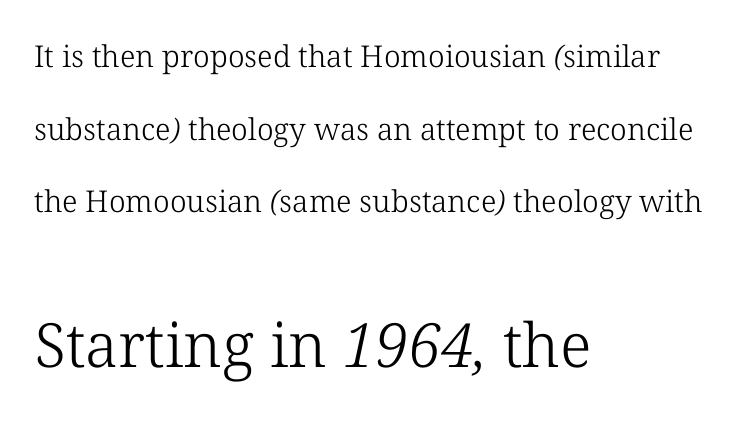
The image shows 61 px light serif type; set left-aligned, loose line spacing (2.42x), normal letter spacing, not underlined; the second (bottom) block is 2.03x larger; low stroke contrast and a medium x-height.
